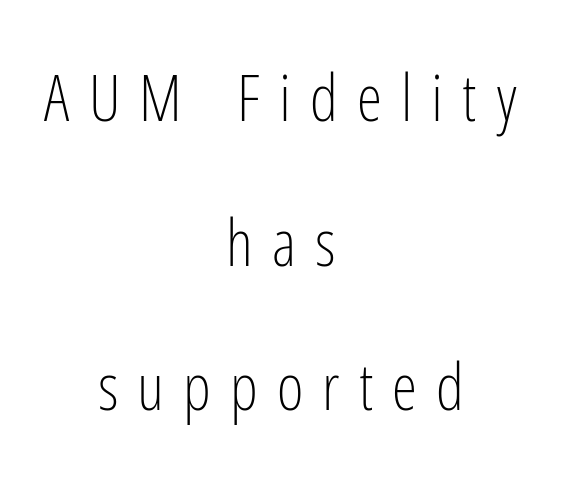
The image shows 64 px light, condensed sans-serif type, upright; set centered, loose line spacing (2.26x), unusually wide letter spacing (+0.3 em), not underlined; low stroke contrast and a medium x-height.
